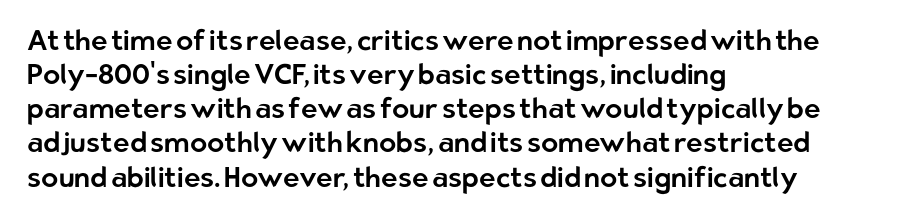
Leftover space on each line is placed entirely after the last word. Default kerning and tracking; the words read as compact shapes. A bare baseline throughout the passage. Looks like regular typesetting: each glyph gets only the width it needs. Stroke terminals: plain, sans-serif.
